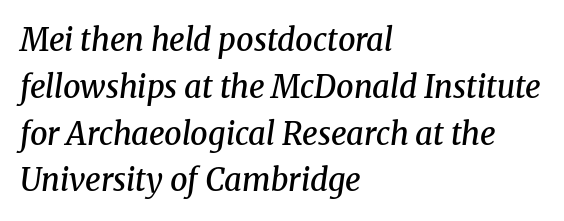
The passage is arranged the way most books set body copy — flush left. Nothing unusual about the tracking: characters are spaced as the font intends. The letters advance in unequal steps, a hallmark of proportional type. Glance below the letters and you will spot only blank space.
